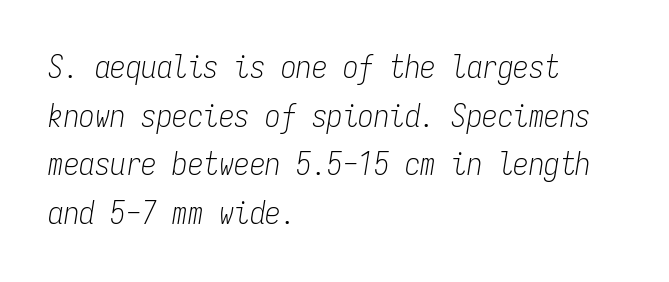
Q: Is the text bold? A: No.
Q: Is the text italic (slanted)? A: Yes, it leans right by about 9 degrees.
Q: Is the text underlined? A: No.
Q: How is the paragraph aligned? A: Left-aligned.
Q: Is the spacing between letters normal or unusually wide? A: Normal.
Q: Is the spacing between lines tight, normal or loose? A: Normal.
Q: Width (condensed, normal, or wide)? A: Condensed.
Q: Stroke contrast? A: Low.
Q: x-height? A: Medium.
Q: Monospaced? A: Yes.
